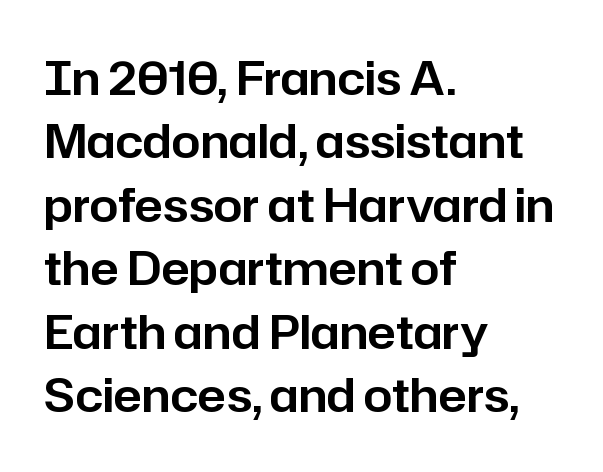
Q: Is the text italic (slanted)? A: No, it is upright.
Q: Is the typeface a serif or a sans-serif typeface? A: Sans-serif.
Q: Is the text underlined? A: No.
Q: How is the paragraph aligned? A: Left-aligned.
Q: Is the spacing between letters normal or unusually wide? A: Normal.
Q: Is the spacing between lines tight, normal or loose? A: Normal.
Q: Width (condensed, normal, or wide)? A: Normal.
Q: Stroke contrast? A: Low.
Q: x-height? A: Medium.
Q: Monospaced? A: No.
